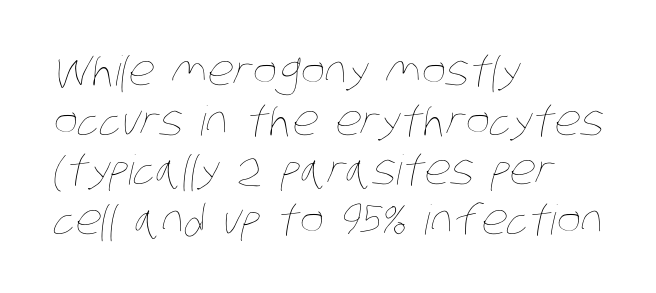
Q: Is the text bold? A: No.
Q: Is the text underlined? A: No.
Q: How is the paragraph aligned? A: Left-aligned.
Q: Is the spacing between letters normal or unusually wide? A: Normal.
Q: Width (condensed, normal, or wide)? A: Condensed.
Q: Stroke contrast? A: Low.
Q: x-height? A: Large.
Q: Monospaced? A: No.
